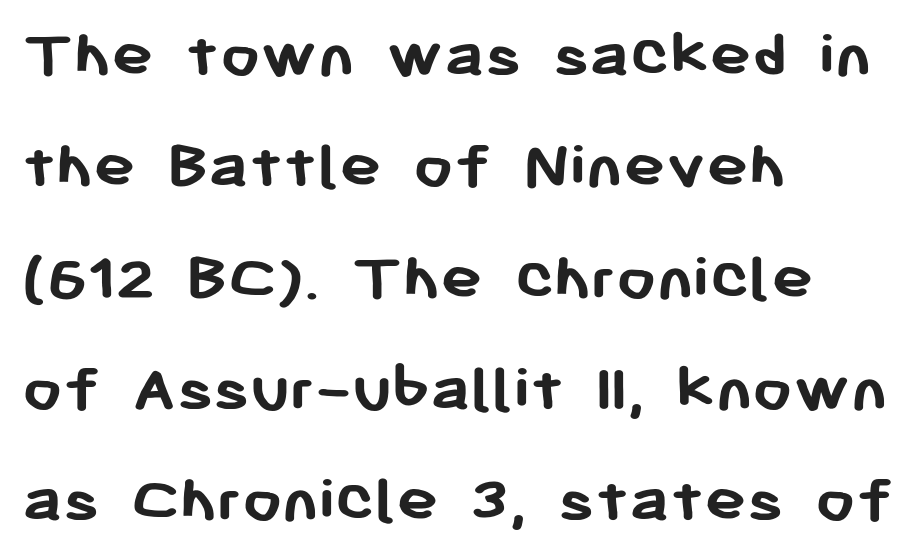
{"serif": "no", "italic": "no", "bold": "yes", "weight": "semibold", "width": "normal", "stroke_contrast": "low", "x_height": "medium", "monospaced": "no", "underline": "no", "align": "left", "line_spacing": "normal", "line_spacing_ratio": 1.59, "letter_spacing": "normal", "letter_spacing_em": 0.0, "glyph_px": 70}
